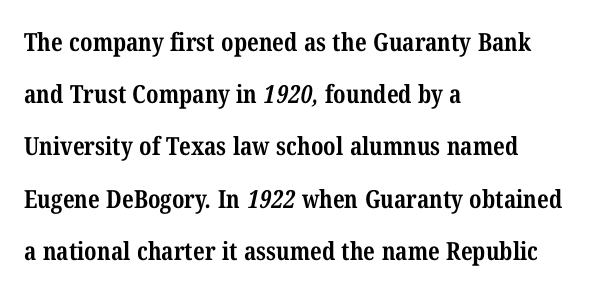
Q: Is the text bold? A: Yes.
Q: Is the text underlined? A: No.
Q: How is the paragraph aligned? A: Left-aligned.
Q: Is the spacing between letters normal or unusually wide? A: Normal.
Q: Is the spacing between lines tight, normal or loose? A: Loose.
